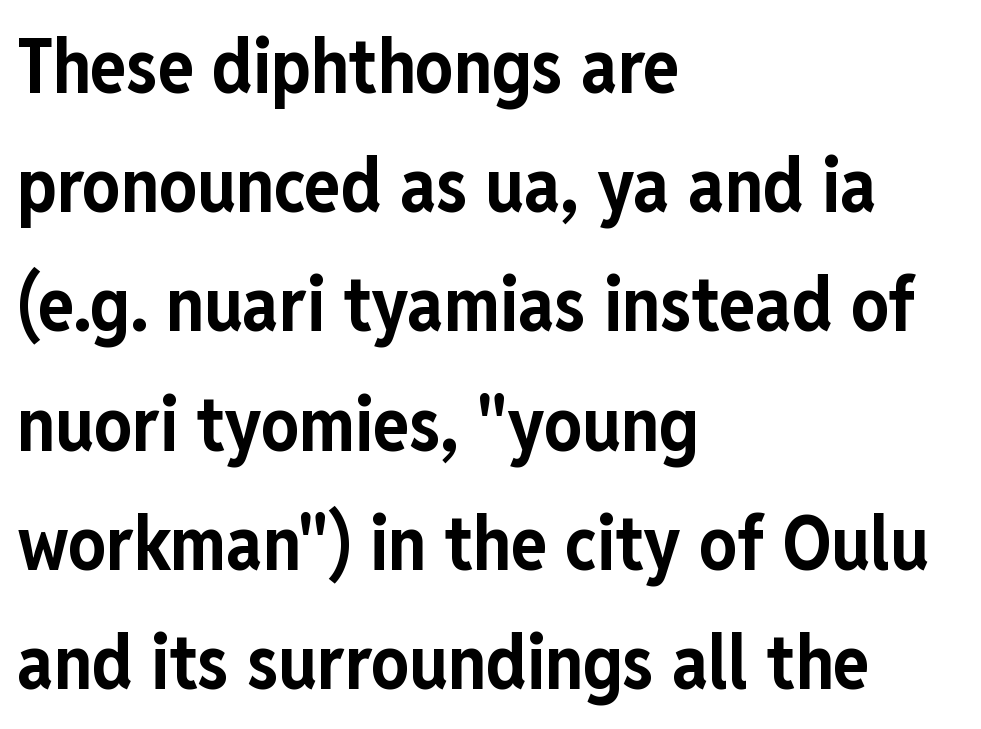
{"serif": "no", "italic": "no", "bold": "yes", "weight": "bold", "width": "condensed", "stroke_contrast": "low", "x_height": "medium", "monospaced": "no", "underline": "no", "align": "left", "line_spacing": "normal", "line_spacing_ratio": 1.59, "letter_spacing": "normal", "letter_spacing_em": 0.0, "glyph_px": 75}
